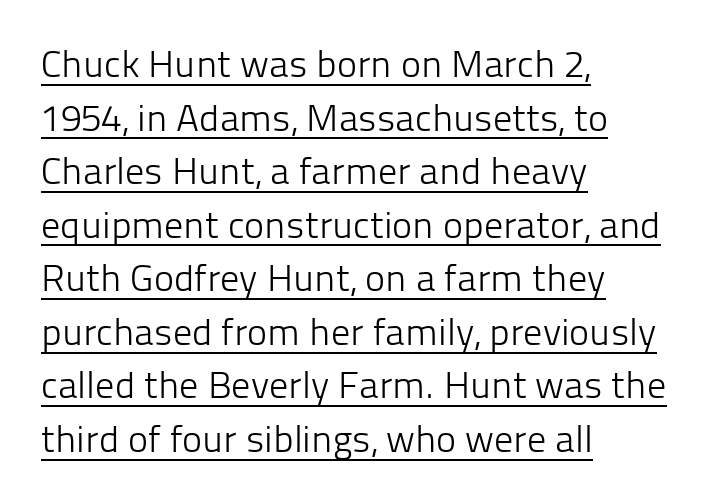
The image shows 38 px light sans-serif type, upright; set left-aligned, normal line spacing (1.41x), normal letter spacing, underlined; low stroke contrast and a medium x-height.
